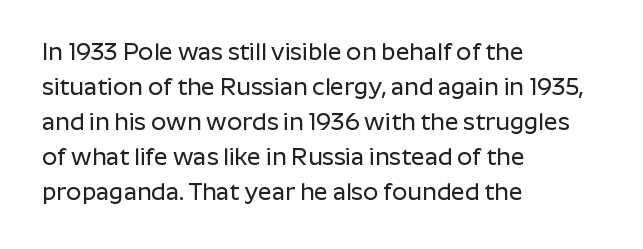
{"italic": "no", "underline": "no", "align": "left", "line_spacing": "normal", "line_spacing_ratio": 1.46, "letter_spacing": "normal", "letter_spacing_em": 0.0, "glyph_px": 24}
